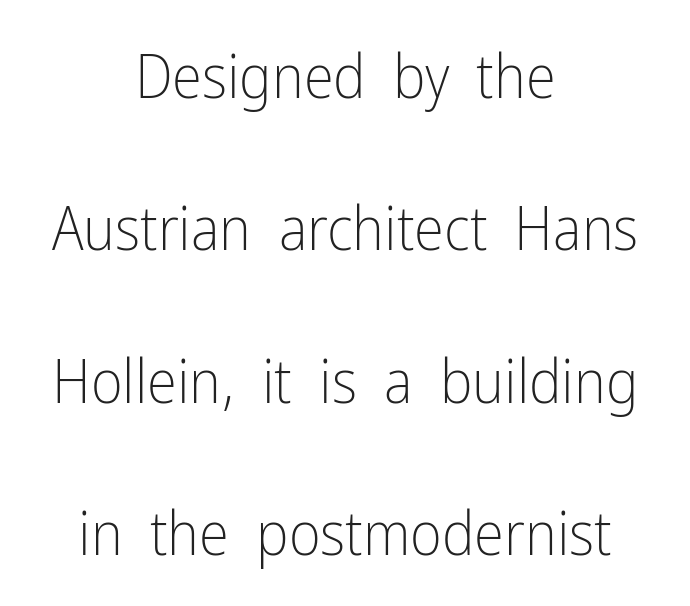
{"serif": "no", "italic": "no", "bold": "no", "weight": "light", "width": "condensed", "stroke_contrast": "low", "x_height": "medium", "monospaced": "no", "underline": "no", "align": "center", "line_spacing": "loose", "line_spacing_ratio": 2.5, "letter_spacing": "normal", "letter_spacing_em": 0.0, "glyph_px": 61}
